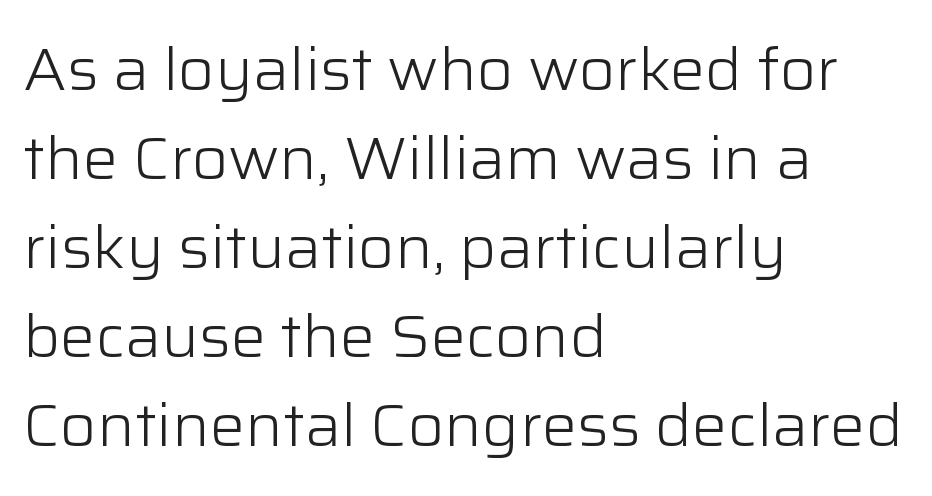
Q: Is the text bold? A: No.
Q: Is the text italic (slanted)? A: No, it is upright.
Q: Is the typeface a serif or a sans-serif typeface? A: Sans-serif.
Q: Is the text underlined? A: No.
Q: How is the paragraph aligned? A: Left-aligned.
Q: Is the spacing between letters normal or unusually wide? A: Normal.
Q: Is the spacing between lines tight, normal or loose? A: Normal.
Q: Width (condensed, normal, or wide)? A: Normal.
Q: Stroke contrast? A: Low.
Q: x-height? A: Medium.
Q: Monospaced? A: No.
